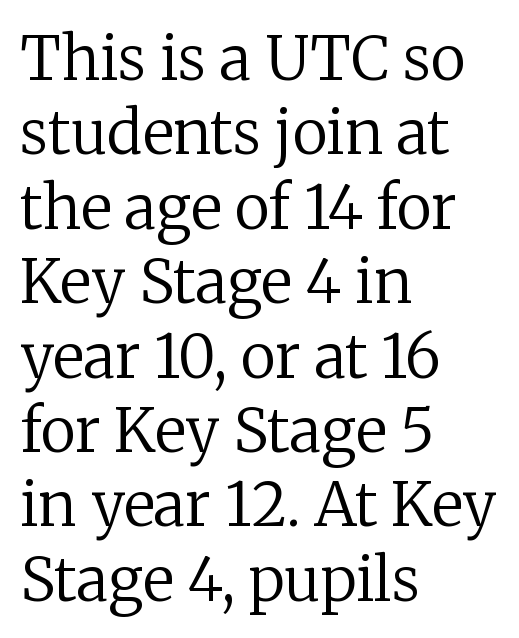
Q: Is the text bold? A: No.
Q: Is the text italic (slanted)? A: No, it is upright.
Q: Is the typeface a serif or a sans-serif typeface? A: Serif.
Q: Is the text underlined? A: No.
Q: How is the paragraph aligned? A: Left-aligned.
Q: Is the spacing between letters normal or unusually wide? A: Normal.
Q: Width (condensed, normal, or wide)? A: Normal.
Q: Stroke contrast? A: Low.
Q: x-height? A: Medium.
Q: Monospaced? A: No.
